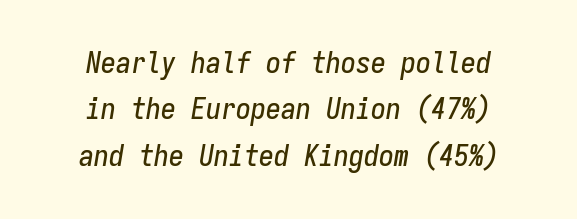
The image shows 30 px condensed type, italic (leaning right), monospaced; set centered, normal line spacing (1.55x), normal letter spacing, not underlined; low stroke contrast and a medium x-height.
